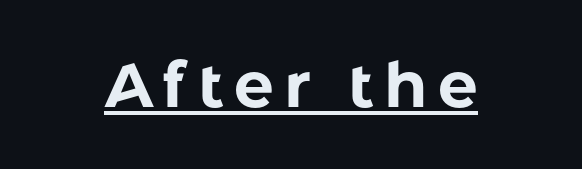
The image shows 63 px bold sans-serif type, upright; set underlined; low stroke contrast and a medium x-height.
